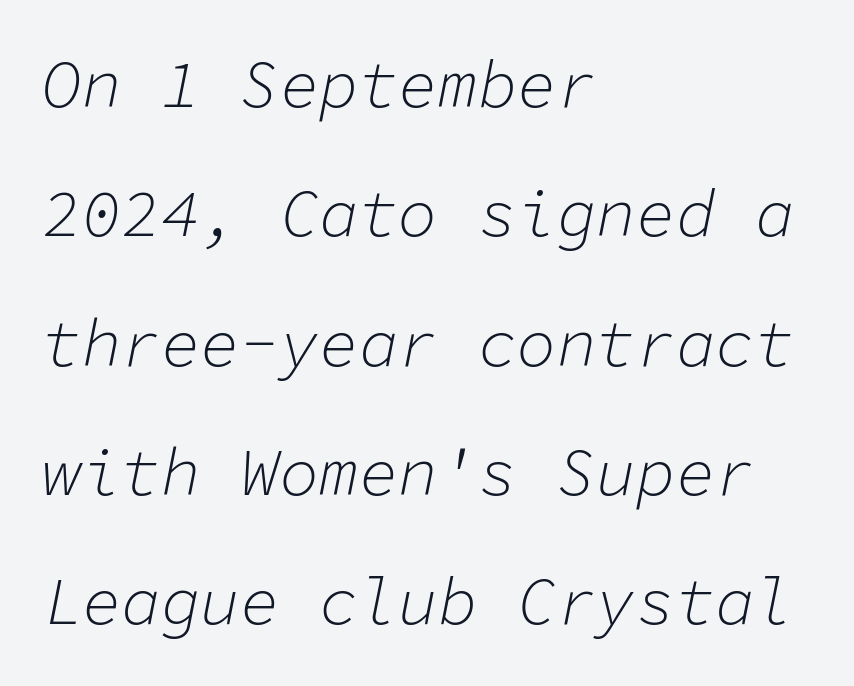
{"italic": "yes", "lean": "right", "slant_degrees": 11, "bold": "no", "weight": "light", "width": "normal", "stroke_contrast": "low", "x_height": "medium", "monospaced": "yes", "underline": "no", "align": "left", "line_spacing": "loose", "line_spacing_ratio": 1.96, "letter_spacing": "normal", "letter_spacing_em": 0.0, "glyph_px": 66}
